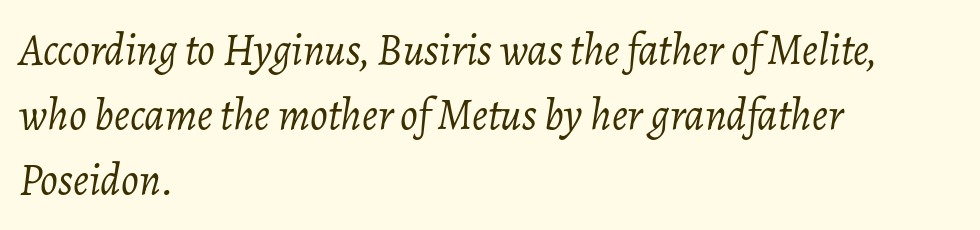
{"italic": "yes", "lean": "right", "slant_degrees": 7, "bold": "no", "weight": "light", "width": "normal", "stroke_contrast": "low", "x_height": "medium", "monospaced": "no", "underline": "no", "align": "left", "line_spacing": "normal", "line_spacing_ratio": 1.48, "letter_spacing": "normal", "letter_spacing_em": 0.0, "glyph_px": 44}
